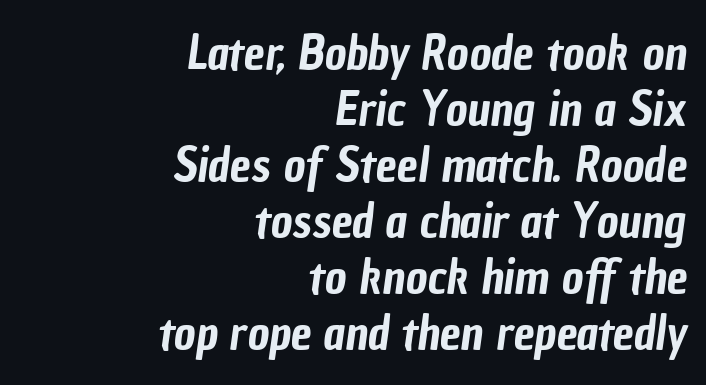
Font category for this specimen: sans-serif. Compared with typical body copy, the letter spacing here is the same. This sample has the flowing, uneven cadence of proportional lettering. Every row of glyphs terminates at an identical x-position on the right.
